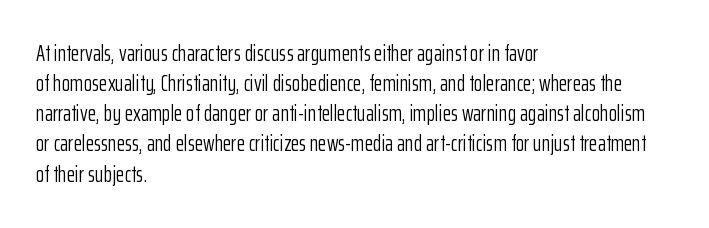
The letterforms sit shoulder to shoulder at normal distance. The space directly below the letters is spotless. Counters stay open thanks to moderate or lighter strokes. The vertical gap from one line to the next is medium. Ascenders rise straight up at ninety degrees. The ragged edge is on the right, which tells us the setting is flush left.
